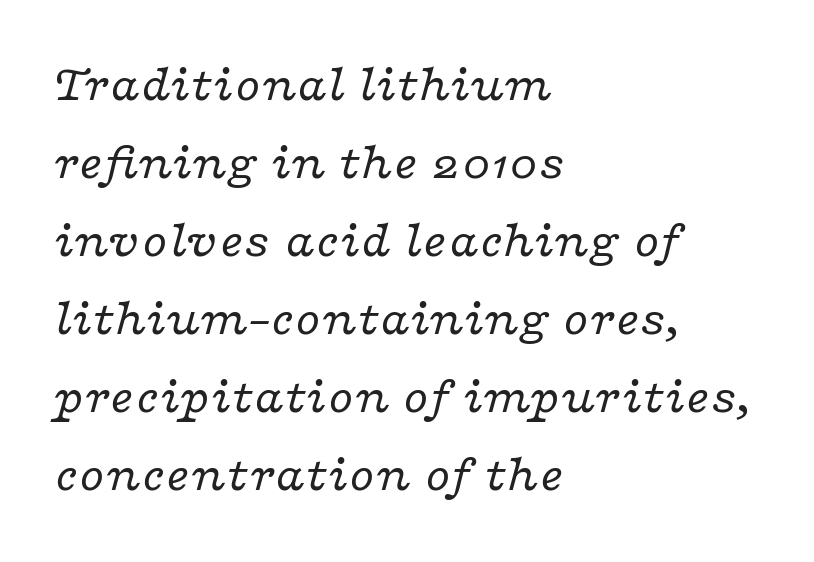
Q: Is the text bold? A: No.
Q: Is the text italic (slanted)? A: Yes, it leans right by about 16 degrees.
Q: Is the typeface a serif or a sans-serif typeface? A: Serif.
Q: Is the text underlined? A: No.
Q: How is the paragraph aligned? A: Left-aligned.
Q: Is the spacing between letters normal or unusually wide? A: Normal.
Q: Is the spacing between lines tight, normal or loose? A: Normal.
Q: Width (condensed, normal, or wide)? A: Wide.
Q: Stroke contrast? A: Low.
Q: x-height? A: Medium.
Q: Monospaced? A: No.
